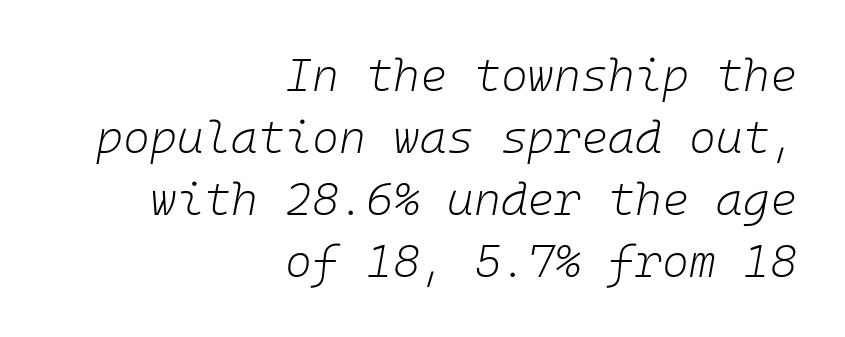
{"italic": "yes", "lean": "right", "slant_degrees": 10, "bold": "no", "weight": "light", "width": "normal", "stroke_contrast": "low", "x_height": "medium", "monospaced": "yes", "underline": "no", "align": "right", "line_spacing": "normal", "line_spacing_ratio": 1.35, "letter_spacing": "normal", "letter_spacing_em": 0.0, "glyph_px": 46}
